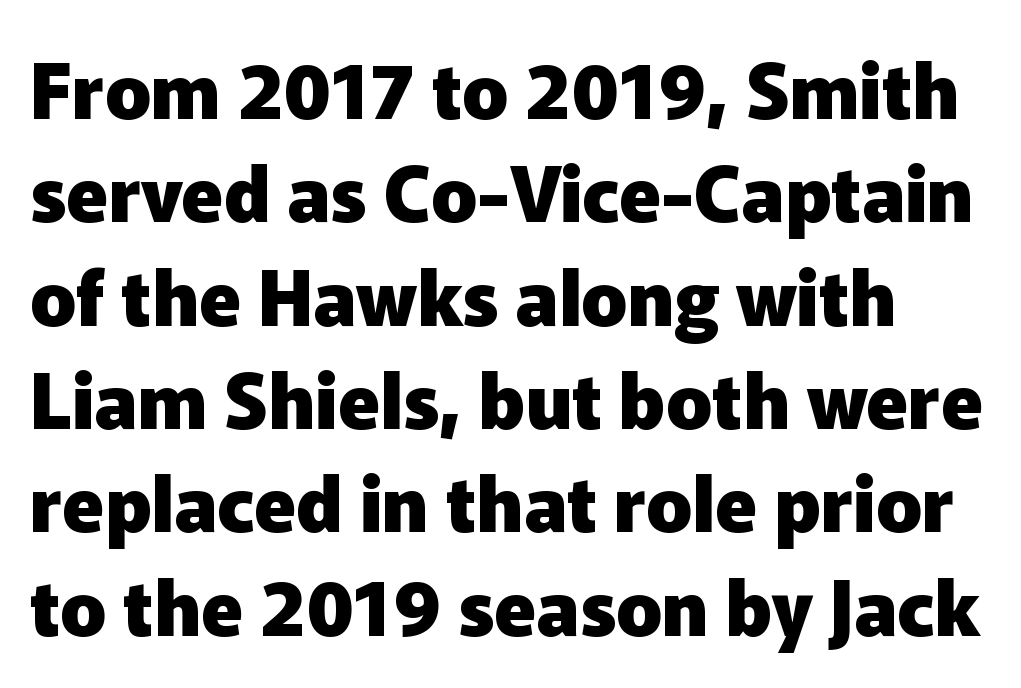
{"serif": "no", "italic": "no", "bold": "yes", "weight": "heavy", "width": "normal", "stroke_contrast": "low", "x_height": "medium", "monospaced": "no", "underline": "no", "line_spacing": "normal", "line_spacing_ratio": 1.36, "letter_spacing": "normal", "letter_spacing_em": 0.0, "glyph_px": 76}
